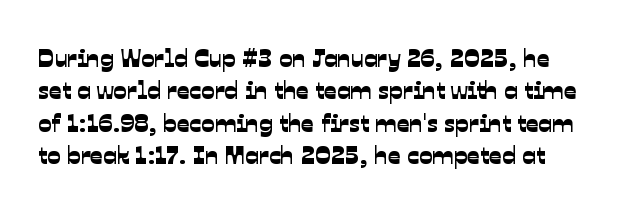
The image shows 25 px text type; set normal line spacing (1.3x), normal letter spacing, not underlined.
